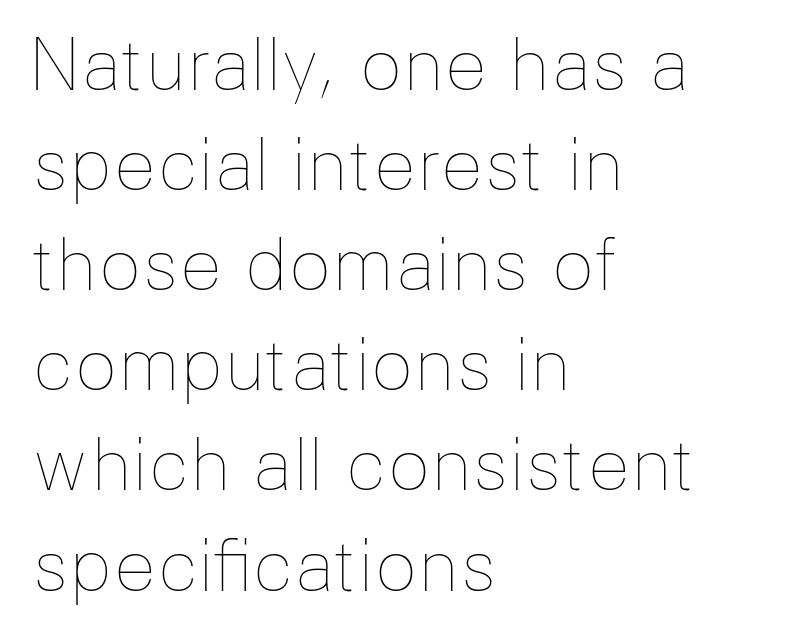
Q: Is the text bold? A: No.
Q: Is the text italic (slanted)? A: No, it is upright.
Q: Is the text underlined? A: No.
Q: How is the paragraph aligned? A: Left-aligned.
Q: Is the spacing between letters normal or unusually wide? A: Normal.
Q: Is the spacing between lines tight, normal or loose? A: Normal.
Q: Width (condensed, normal, or wide)? A: Normal.
Q: Stroke contrast? A: Low.
Q: x-height? A: Medium.
Q: Monospaced? A: No.
